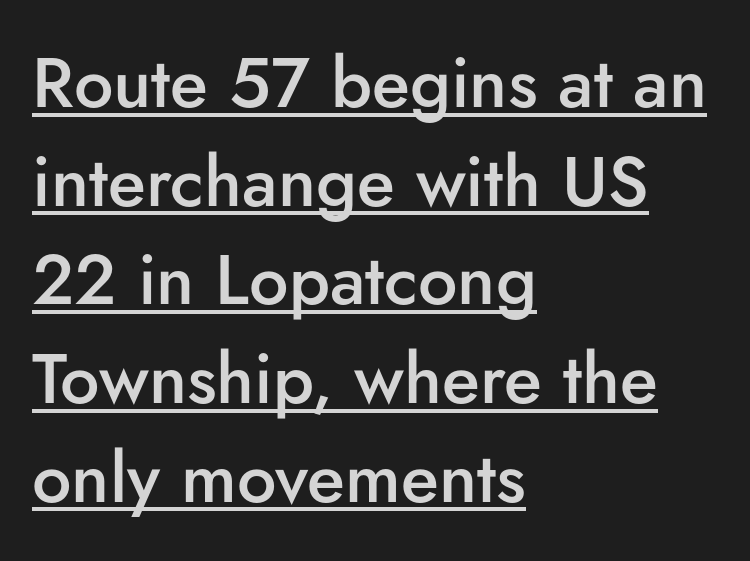
The image shows 70 px semibold sans-serif type, upright; set left-aligned, normal line spacing (1.41x), normal letter spacing, underlined; low stroke contrast and a small x-height.
